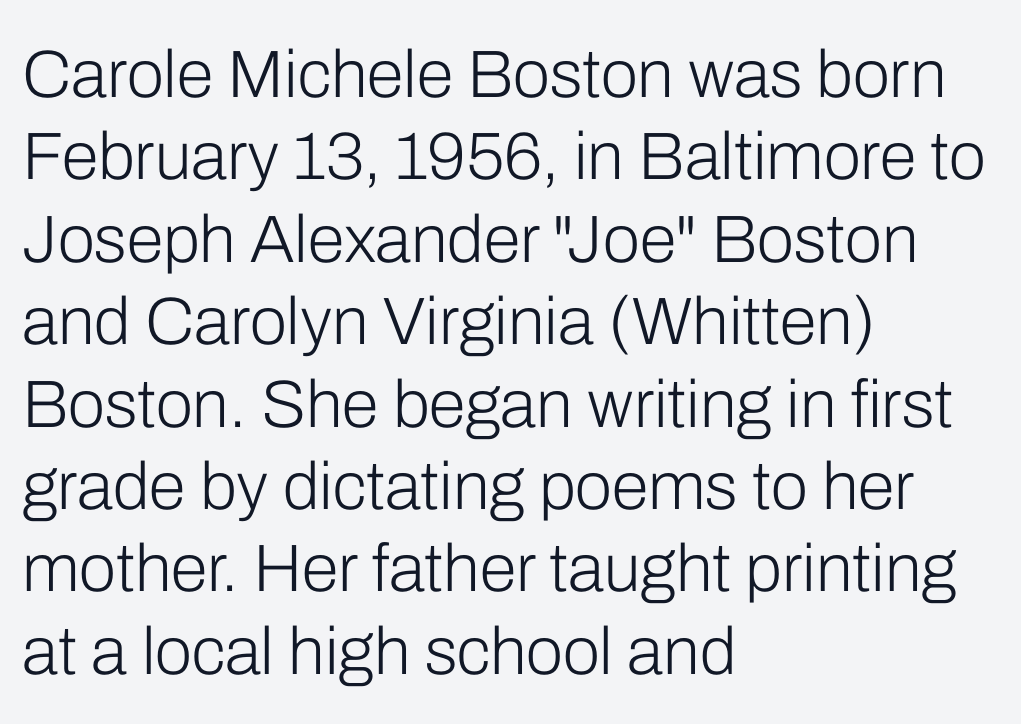
Teacher's note: observe the even left margin — that is flush-left alignment. Is this a fixed-width face? No — the glyphs have proportional, varying widths. Stems and bowls with no extra thickness — not bold. Each row of text sits above clean, open space.
